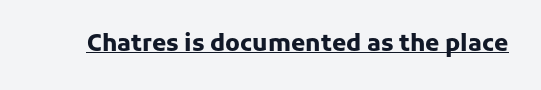
Heavy, bold letterforms. A rule runs beneath these lines of type. The type is set solid horizontally, with unmodified tracking. The lettering stays uniformly vertical, giving the passage a roman look.
